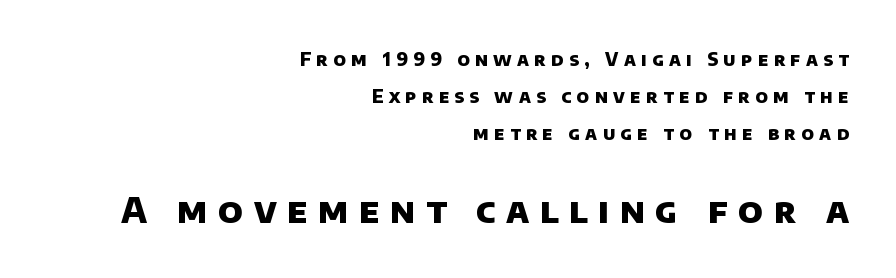
Each line ends at the same right margin while the left side varies. Letter spacing: wide. Think of a printed novel: that variable character pitch is what you see here. Each row of text sits above clean, open space. You'd pick this weight for a headline — it's a proper bold.
